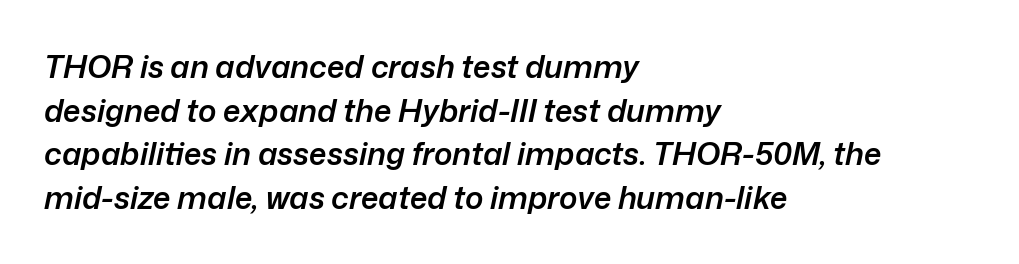
{"italic": "yes", "lean": "right", "slant_degrees": 12, "bold": "semi", "weight": "semibold", "width": "normal", "stroke_contrast": "low", "x_height": "medium", "monospaced": "no", "underline": "no", "align": "left", "line_spacing": "normal", "line_spacing_ratio": 1.41, "letter_spacing": "normal", "letter_spacing_em": 0.0, "glyph_px": 31}
